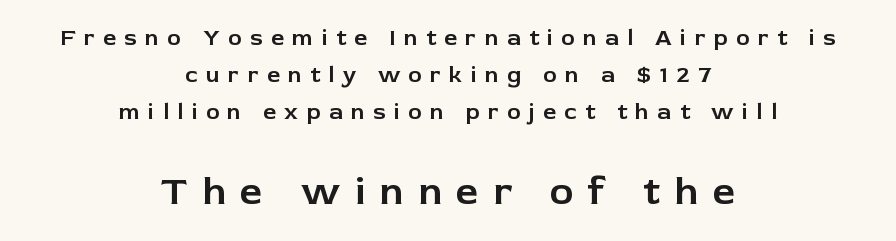
The image shows 40 px sans-serif type, upright; set centered, normal line spacing (1.61x), unusually wide letter spacing (+0.36 em), not underlined; the second (bottom) block is 1.74x larger; low stroke contrast and a medium x-height.
